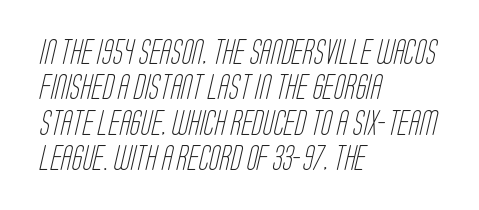
The image shows 25 px text type; set left-aligned, normal line spacing (1.42x), normal letter spacing, not underlined.
